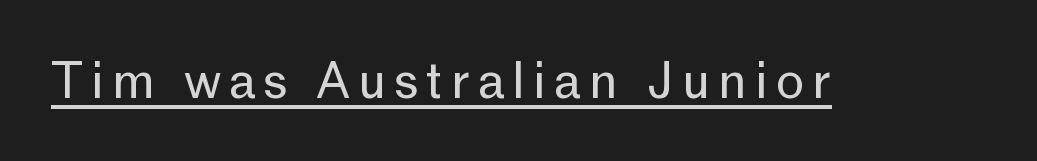
Stems here are at most as thick as an everyday book face. It's the straight-up-and-down kind of type. Character widths vary here, with narrow letters taking less room than wide ones. Has an underline been added? It has. The characters display no serif detailing; their extremities are plain.
